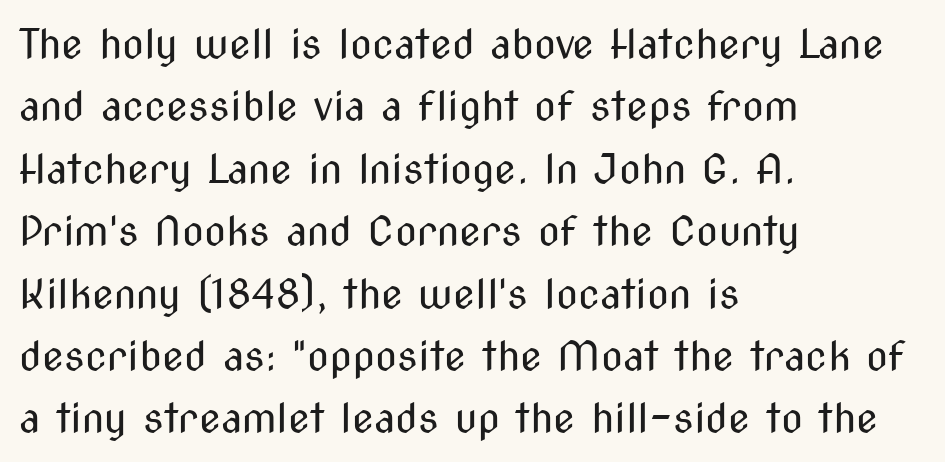
{"serif": "no", "italic": "no", "bold": "no", "weight": "regular", "width": "condensed", "stroke_contrast": "medium", "x_height": "medium", "monospaced": "no", "underline": "no", "align": "left", "line_spacing": "normal", "line_spacing_ratio": 1.56, "letter_spacing": "normal", "letter_spacing_em": 0.0, "glyph_px": 40}
